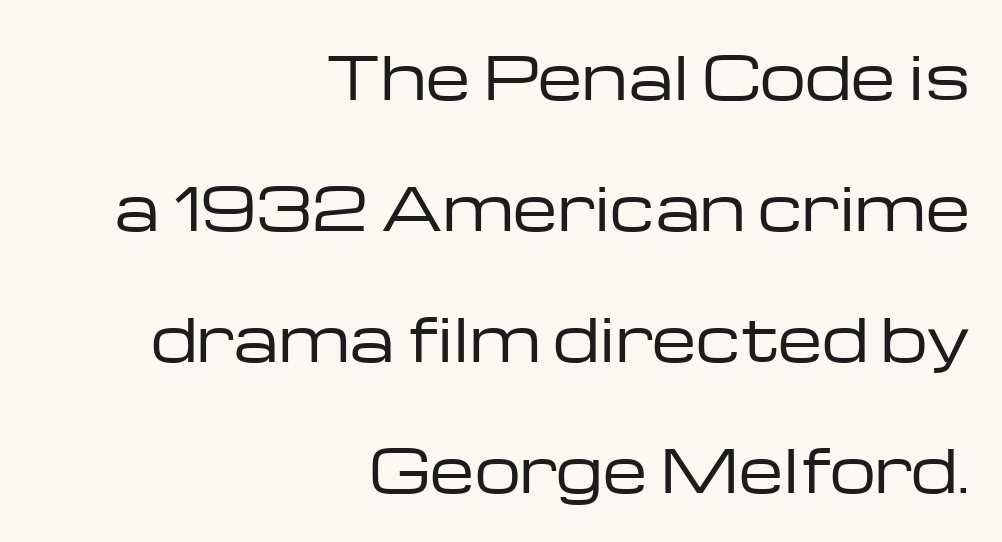
Q: Is the text bold? A: No.
Q: Is the text italic (slanted)? A: No, it is upright.
Q: Is the typeface a serif or a sans-serif typeface? A: Sans-serif.
Q: Is the text underlined? A: No.
Q: How is the paragraph aligned? A: Right-aligned.
Q: Is the spacing between letters normal or unusually wide? A: Normal.
Q: Is the spacing between lines tight, normal or loose? A: Loose.
Q: Width (condensed, normal, or wide)? A: Wide.
Q: Stroke contrast? A: Low.
Q: x-height? A: Medium.
Q: Monospaced? A: No.
